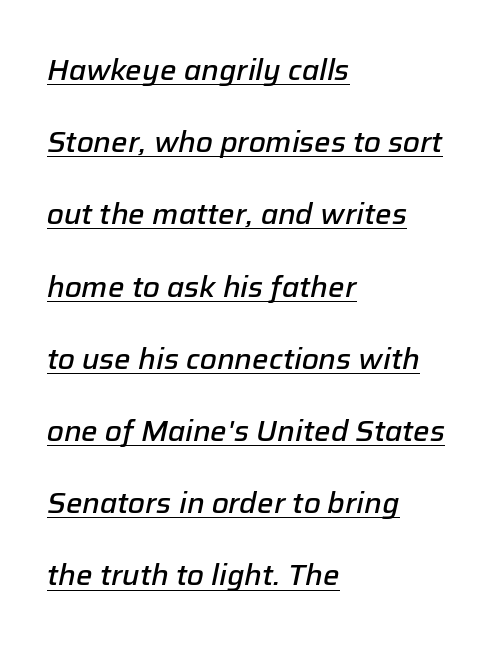
The image shows 29 px semibold type, italic (leaning right); set left-aligned, loose line spacing (2.49x), normal letter spacing, underlined; low stroke contrast and a medium x-height.
